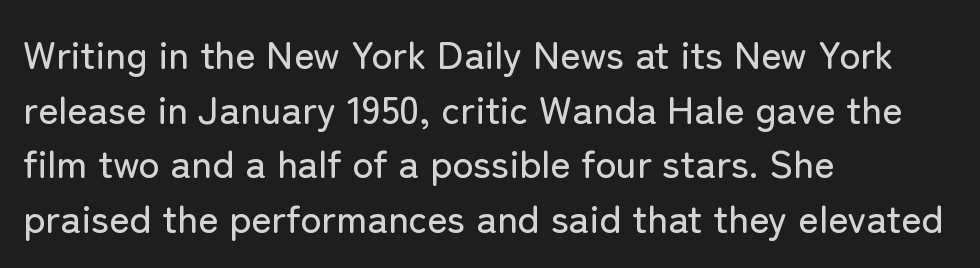
The image shows 39 px sans-serif type, upright; set left-aligned, normal line spacing (1.4x), normal letter spacing, not underlined; low stroke contrast and a medium x-height.
